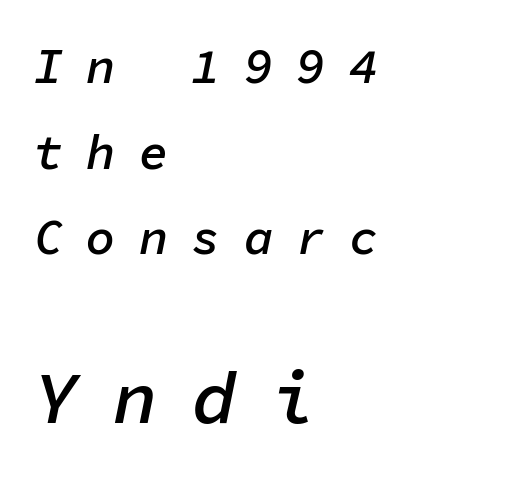
The image shows 74 px semibold type, italic (leaning right), monospaced; set left-aligned, line spacing 1.75x, unusually wide letter spacing (+0.47 em), not underlined; the second (bottom) block is 1.51x larger; low stroke contrast and a medium x-height.
